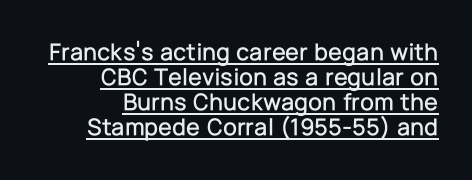
The glyphs are accompanied by a horizontal stroke just below them. These lines keep a tight, regular rhythm from letter to letter. These lines stack with their right ends in a neat column. Posture: upright roman.
